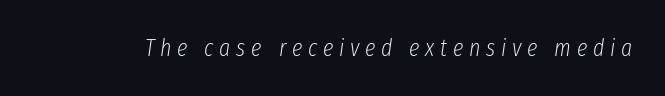
Q: Is the text bold? A: No.
Q: Is the text italic (slanted)? A: Yes, it leans right by about 8 degrees.
Q: Is the text underlined? A: No.
Q: Is the spacing between letters normal or unusually wide? A: Unusually wide.
